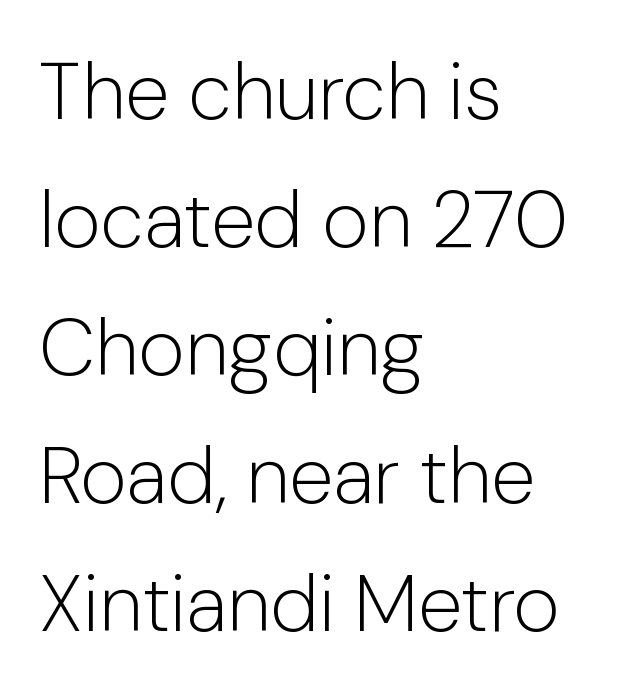
Q: Is the text bold? A: No.
Q: Is the text italic (slanted)? A: No, it is upright.
Q: Is the typeface a serif or a sans-serif typeface? A: Sans-serif.
Q: Is the text underlined? A: No.
Q: How is the paragraph aligned? A: Left-aligned.
Q: Is the spacing between letters normal or unusually wide? A: Normal.
Q: Is the spacing between lines tight, normal or loose? A: Normal.
Q: Width (condensed, normal, or wide)? A: Normal.
Q: Stroke contrast? A: Low.
Q: x-height? A: Medium.
Q: Monospaced? A: No.
